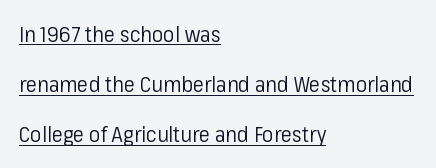
{"italic": "no", "bold": "no", "underline": "yes", "align": "left", "line_spacing": "loose", "line_spacing_ratio": 2.39, "letter_spacing": "normal", "letter_spacing_em": 0.0, "glyph_px": 21}
